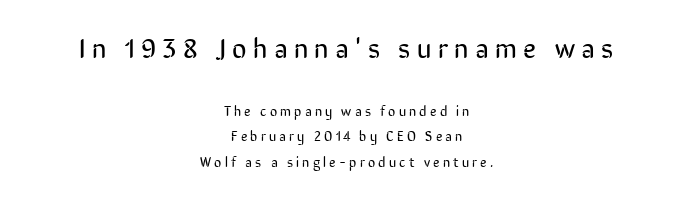
{"serif": "no", "italic": "no", "bold": "no", "weight": "regular", "width": "condensed", "stroke_contrast": "low", "x_height": "medium", "monospaced": "no", "underline": "no", "align": "center", "line_spacing_ratio": 1.83, "letter_spacing": "wide", "letter_spacing_em": 0.23, "larger_block": "first", "size_ratio": 2.0, "glyph_px": 28}
